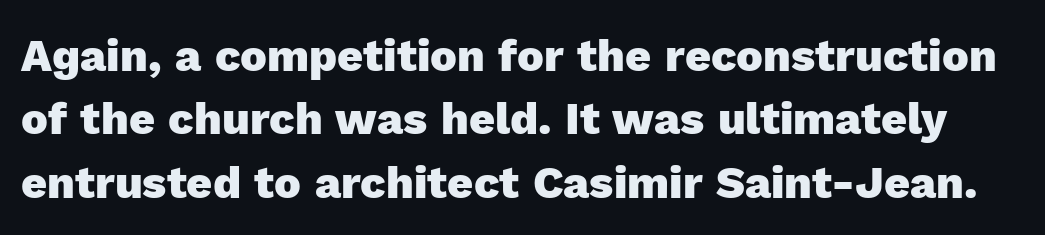
A roman cut, with each character standing at attention. The face used here is proportionally spaced, like ordinary book or web type. How are the letters spaced? Ordinarily, with no added tracking. Evenly set lines give the paragraph a standard silhouette. The glyphs are unaccompanied by any horizontal stroke below them. A dark, heavy texture on the line: the type is bold.
